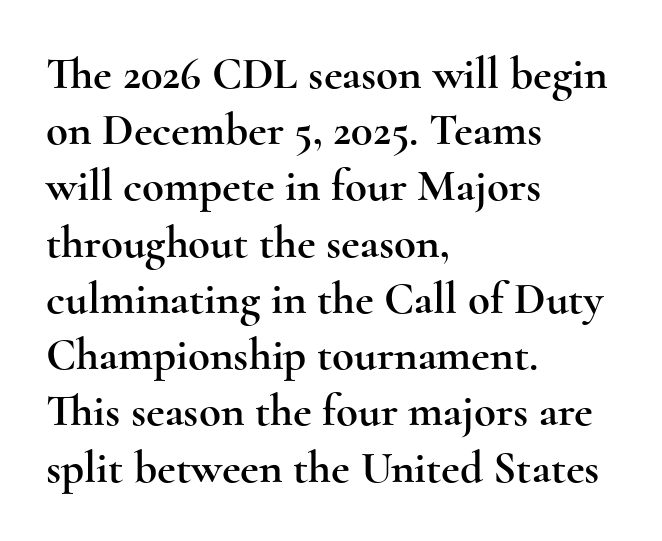
The image shows 45 px wide serif type, upright; set left-aligned, normal line spacing (1.25x), normal letter spacing, not underlined; a small x-height.
